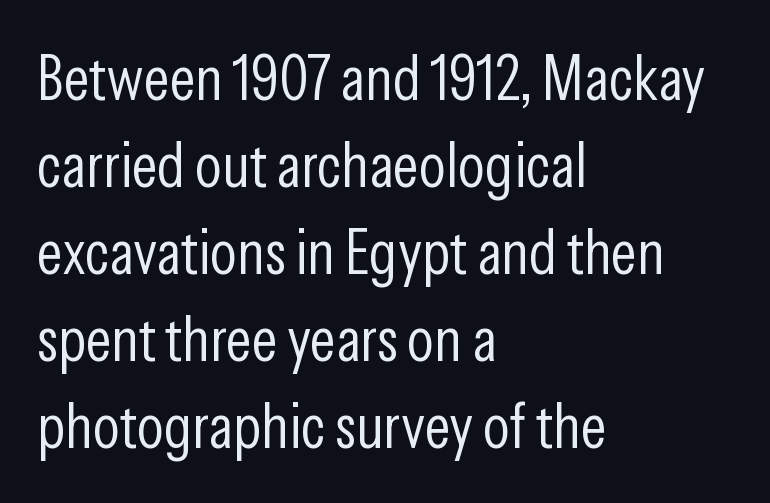
The image shows 63 px light, condensed sans-serif type, upright; set left-aligned, normal line spacing (1.38x), normal letter spacing, not underlined; low stroke contrast and a medium x-height.
